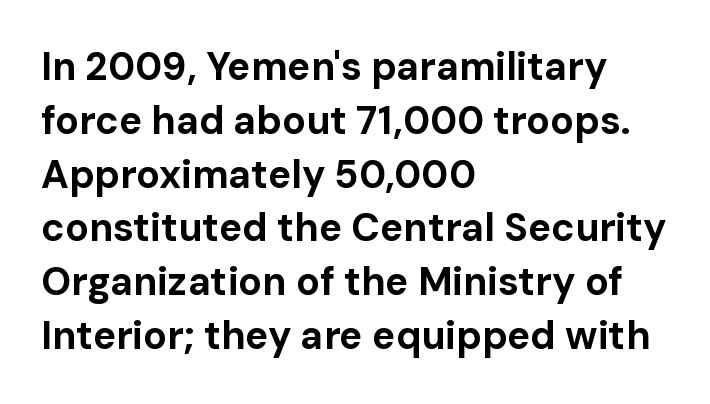
The image shows 39 px bold sans-serif type, upright; set left-aligned, normal line spacing (1.38x), normal letter spacing, not underlined; low stroke contrast and a medium x-height.
